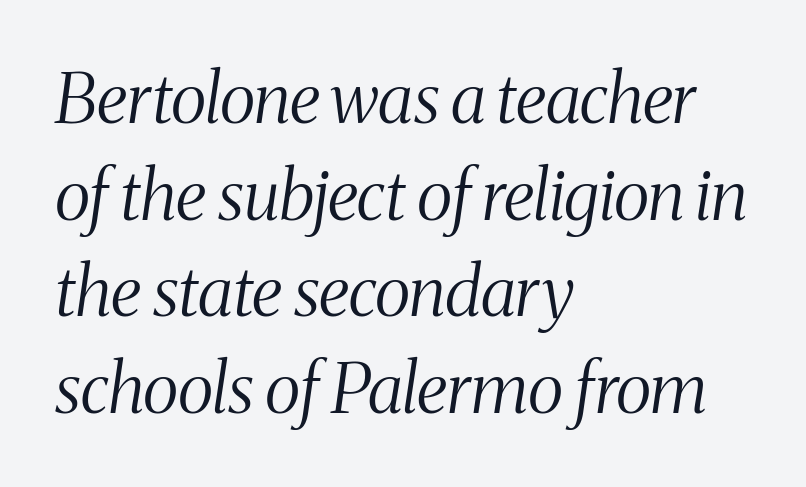
{"serif": "yes", "italic": "yes", "lean": "right", "slant_degrees": 8, "bold": "no", "weight": "light", "width": "condensed", "stroke_contrast": "medium", "x_height": "medium", "monospaced": "no", "underline": "no", "align": "left", "line_spacing": "normal", "line_spacing_ratio": 1.4, "letter_spacing": "normal", "letter_spacing_em": 0.0, "glyph_px": 69}
